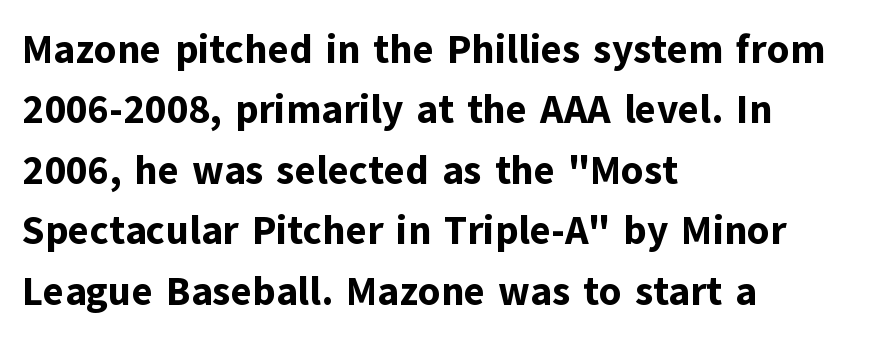
{"serif": "no", "italic": "no", "bold": "yes", "weight": "bold", "width": "normal", "stroke_contrast": "low", "x_height": "medium", "monospaced": "no", "underline": "no", "align": "left", "line_spacing": "normal", "line_spacing_ratio": 1.51, "letter_spacing": "normal", "letter_spacing_em": 0.0, "glyph_px": 40}
